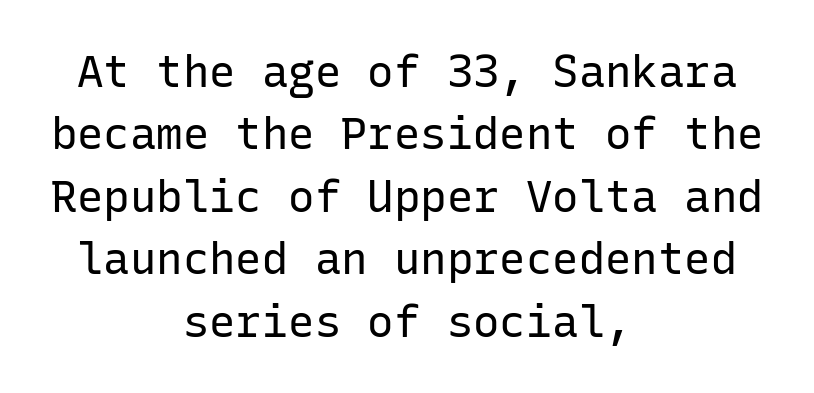
Q: Is the text bold? A: No.
Q: Is the text italic (slanted)? A: No, it is upright.
Q: Is the typeface a serif or a sans-serif typeface? A: Sans-serif.
Q: Is the text underlined? A: No.
Q: How is the paragraph aligned? A: Centered.
Q: Is the spacing between letters normal or unusually wide? A: Normal.
Q: Is the spacing between lines tight, normal or loose? A: Normal.
Q: Width (condensed, normal, or wide)? A: Normal.
Q: Stroke contrast? A: Low.
Q: x-height? A: Medium.
Q: Monospaced? A: Yes.
